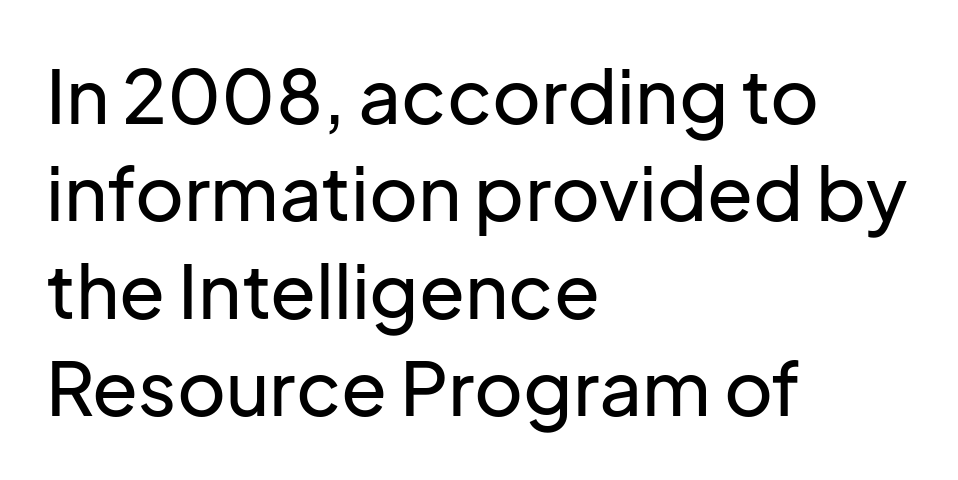
The image shows 75 px sans-serif type, upright; set left-aligned, normal line spacing (1.3x), normal letter spacing, not underlined; low stroke contrast and a medium x-height.
